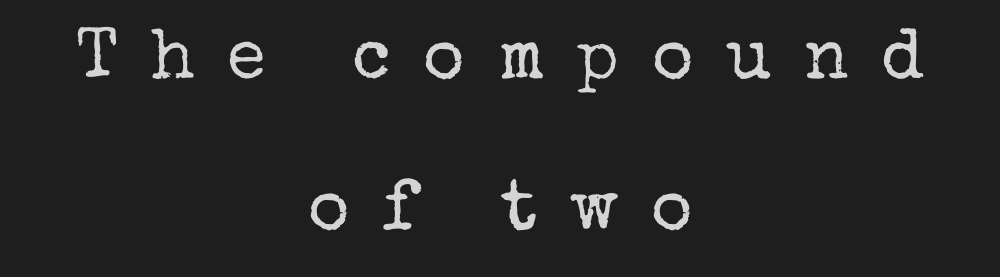
The image shows 71 px regular-weight serif type, upright; set centered, loose line spacing (2.12x), unusually wide letter spacing (+0.46 em), not underlined; low stroke contrast and a medium x-height.
